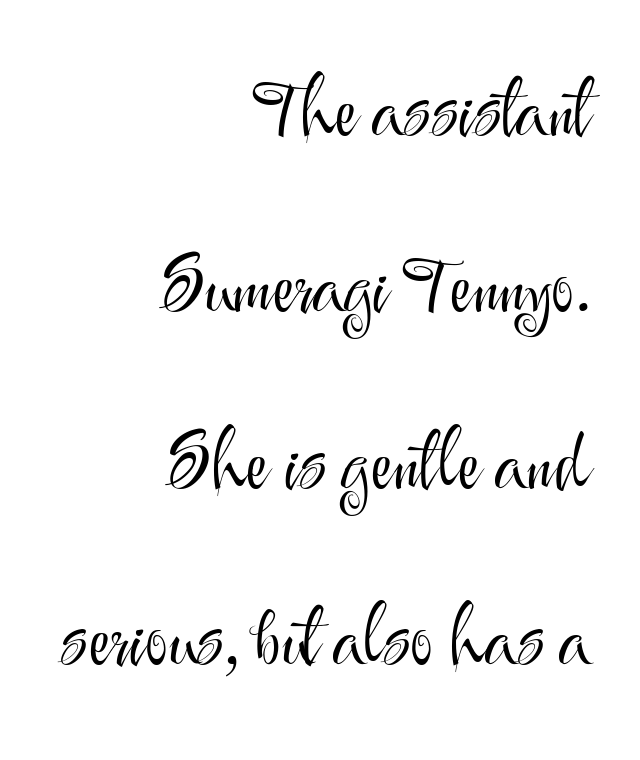
Q: Is the text bold? A: No.
Q: Is the typeface a serif or a sans-serif typeface? A: Sans-serif.
Q: Is the text underlined? A: No.
Q: How is the paragraph aligned? A: Right-aligned.
Q: Is the spacing between letters normal or unusually wide? A: Normal.
Q: Is the spacing between lines tight, normal or loose? A: Loose.
Q: Width (condensed, normal, or wide)? A: Normal.
Q: Stroke contrast? A: Medium.
Q: x-height? A: Small.
Q: Monospaced? A: No.
